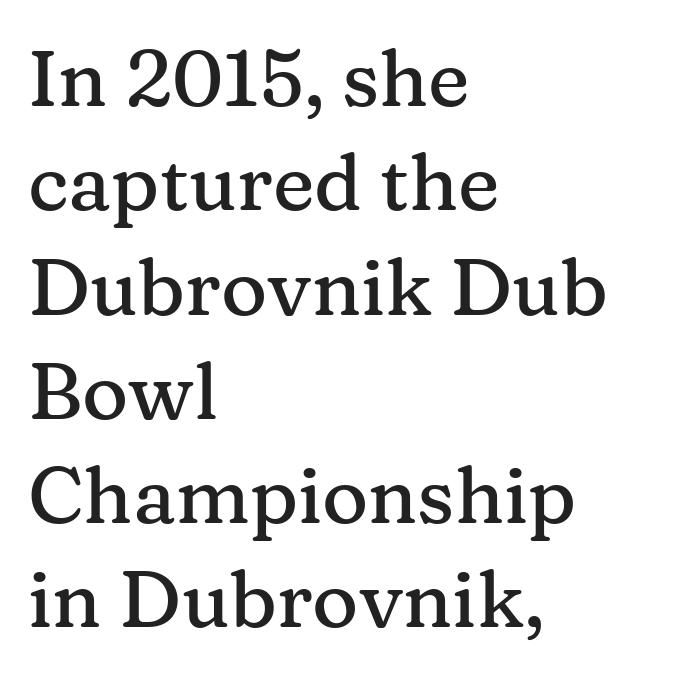
The image shows 79 px serif type, upright; set left-aligned, normal line spacing (1.32x), normal letter spacing, not underlined; medium stroke contrast and a medium x-height.
